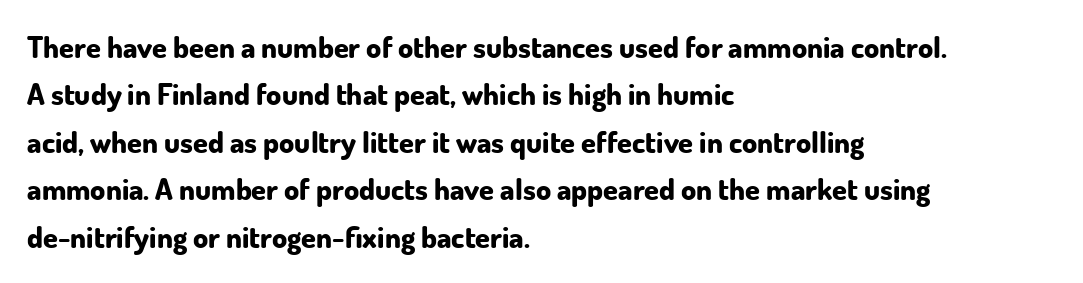
{"serif": "no", "italic": "no", "bold": "yes", "weight": "bold", "width": "normal", "stroke_contrast": "low", "x_height": "small", "monospaced": "no", "underline": "no", "align": "left", "line_spacing": "normal", "line_spacing_ratio": 1.58, "letter_spacing": "normal", "letter_spacing_em": 0.0, "glyph_px": 30}
